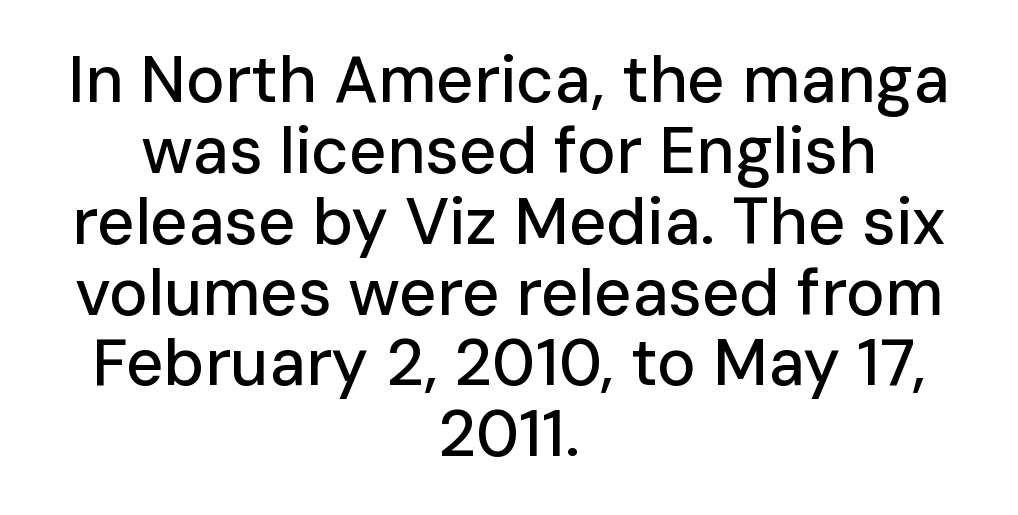
Q: Is the text italic (slanted)? A: No, it is upright.
Q: Is the typeface a serif or a sans-serif typeface? A: Sans-serif.
Q: Is the text underlined? A: No.
Q: How is the paragraph aligned? A: Centered.
Q: Is the spacing between letters normal or unusually wide? A: Normal.
Q: Is the spacing between lines tight, normal or loose? A: Tight.
Q: Width (condensed, normal, or wide)? A: Normal.
Q: Stroke contrast? A: Low.
Q: x-height? A: Medium.
Q: Monospaced? A: No.
